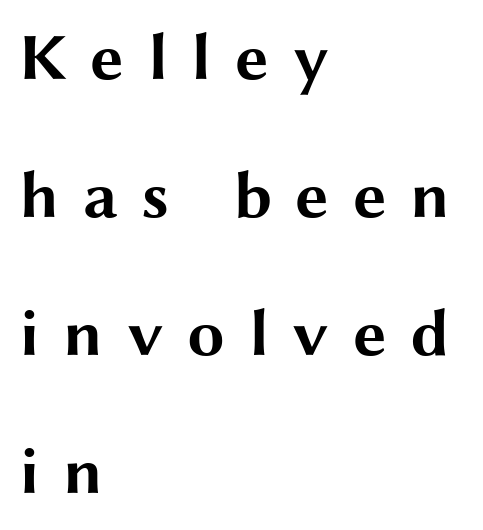
{"serif": "no", "italic": "no", "bold": "yes", "weight": "bold", "width": "wide", "stroke_contrast": "medium", "x_height": "medium", "monospaced": "no", "underline": "no", "align": "left", "line_spacing": "loose", "line_spacing_ratio": 2.06, "letter_spacing": "wide", "letter_spacing_em": 0.35, "glyph_px": 67}
